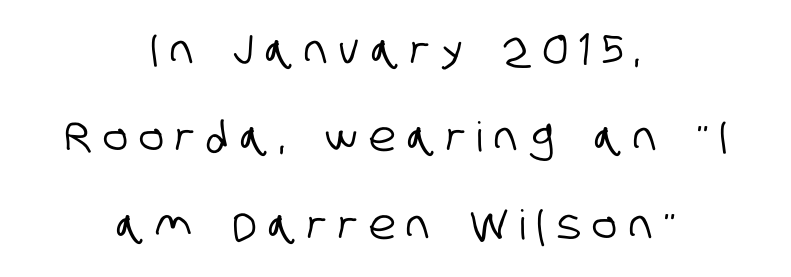
This sample is center-justified, so both line endings float freely. Each word looks stretched out because of the extra space between its letters. Nobody drew a line under any word here. The passage shown stacks its lines with a broad gap.
